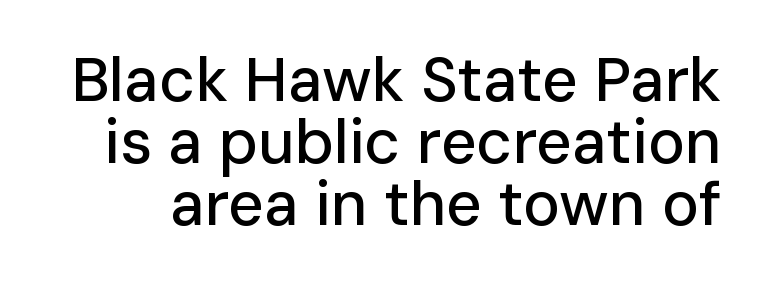
Q: Is the text italic (slanted)? A: No, it is upright.
Q: Is the typeface a serif or a sans-serif typeface? A: Sans-serif.
Q: Is the text underlined? A: No.
Q: Is the spacing between letters normal or unusually wide? A: Normal.
Q: Is the spacing between lines tight, normal or loose? A: Tight.
Q: Width (condensed, normal, or wide)? A: Normal.
Q: Stroke contrast? A: Low.
Q: x-height? A: Medium.
Q: Monospaced? A: No.
